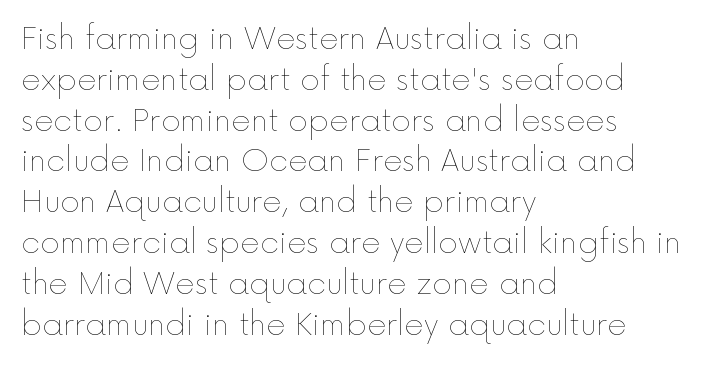
Q: Is the text bold? A: No.
Q: Is the text italic (slanted)? A: No, it is upright.
Q: Is the text underlined? A: No.
Q: How is the paragraph aligned? A: Left-aligned.
Q: Is the spacing between letters normal or unusually wide? A: Normal.
Q: Is the spacing between lines tight, normal or loose? A: Normal.
Q: Width (condensed, normal, or wide)? A: Normal.
Q: x-height? A: Medium.
Q: Monospaced? A: No.
